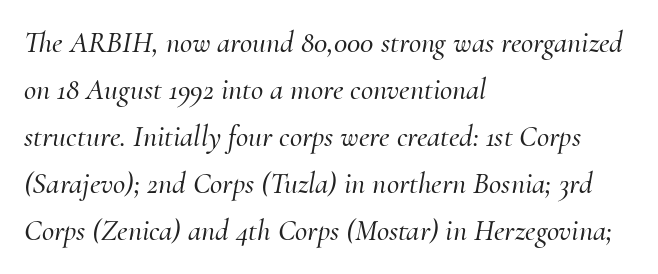
{"serif": "yes", "italic": "yes", "lean": "right", "slant_degrees": 10, "width": "normal", "stroke_contrast": "medium", "x_height": "small", "monospaced": "no", "underline": "no", "align": "left", "line_spacing": "normal", "line_spacing_ratio": 1.57, "letter_spacing": "normal", "letter_spacing_em": 0.0, "glyph_px": 30}
